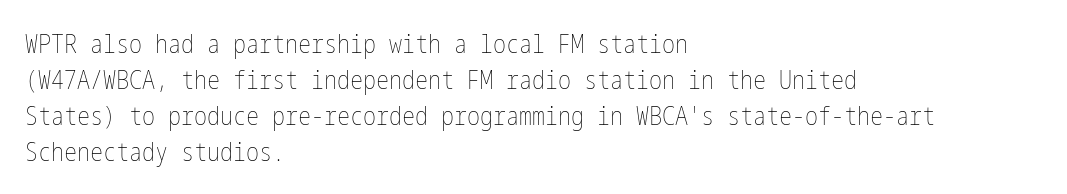
The characters are drawn with everyday or finer stroke widths. Line beginnings align vertically; line endings do not. Rule under the text: the space is simply empty. Words appear dense and cohesive because spacing is normal. Whoever set this chose a conventional vertical rhythm. Rendered with straight, roman letterforms.
